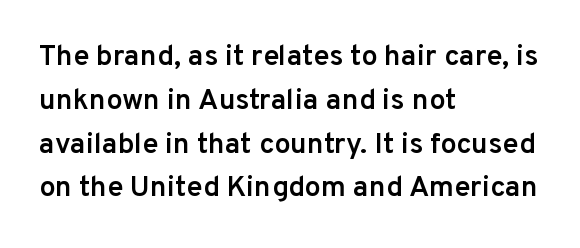
Q: Is the text bold? A: Semi-bold.
Q: Is the text italic (slanted)? A: No, it is upright.
Q: Is the typeface a serif or a sans-serif typeface? A: Sans-serif.
Q: Is the text underlined? A: No.
Q: How is the paragraph aligned? A: Left-aligned.
Q: Is the spacing between letters normal or unusually wide? A: Normal.
Q: Is the spacing between lines tight, normal or loose? A: Normal.
Q: Width (condensed, normal, or wide)? A: Normal.
Q: Stroke contrast? A: Low.
Q: x-height? A: Medium.
Q: Monospaced? A: No.
